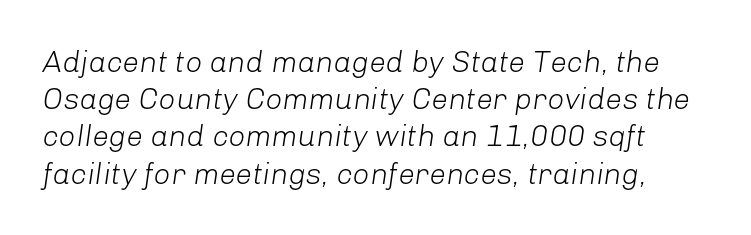
The strokes are not fattened; the text isn't bold. If you drew a line through each stem, it would be angled. You could call the tracking neutral — neither tight nor loose. Letters rest on an invisible, unmarked baseline. Proportional: the letters do not fall into vertical columns.
